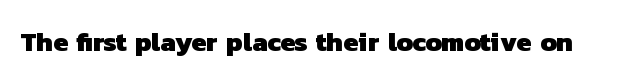
Thick stems and heavy bowls — unmistakably bold. The specimen omits any rule beneath the text block's lines. How are the letters spaced? Ordinarily, with no added tracking.
